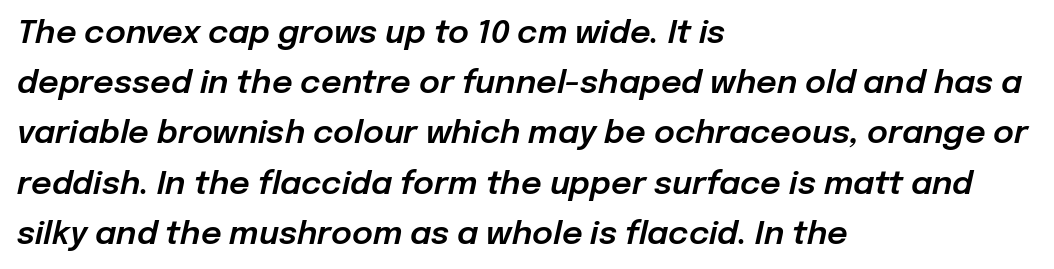
Q: Is the text italic (slanted)? A: Yes, it leans right by about 12 degrees.
Q: Is the text underlined? A: No.
Q: How is the paragraph aligned? A: Left-aligned.
Q: Is the spacing between letters normal or unusually wide? A: Normal.
Q: Is the spacing between lines tight, normal or loose? A: Normal.
Q: Width (condensed, normal, or wide)? A: Normal.
Q: Stroke contrast? A: Low.
Q: x-height? A: Medium.
Q: Monospaced? A: No.
